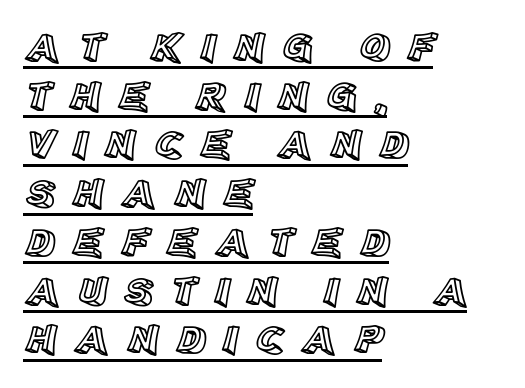
{"width": "normal", "x_height": "large", "monospaced": "no", "underline": "yes", "align": "left", "line_spacing_ratio": 1.16, "letter_spacing": "wide", "letter_spacing_em": 0.4, "glyph_px": 42}
